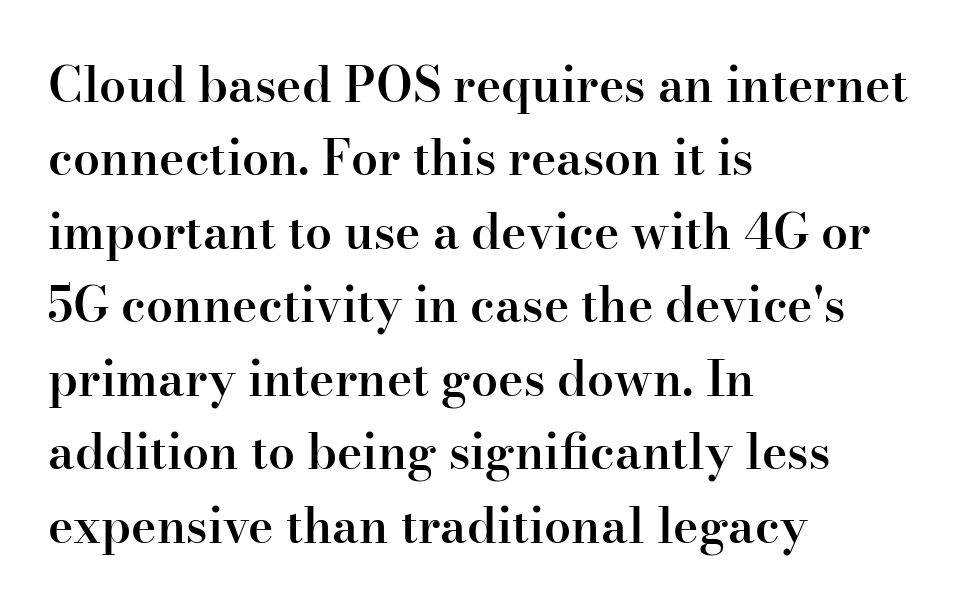
The image shows 48 px semibold serif type, upright; set left-aligned, normal line spacing (1.53x), normal letter spacing, not underlined; high stroke contrast and a small x-height.
